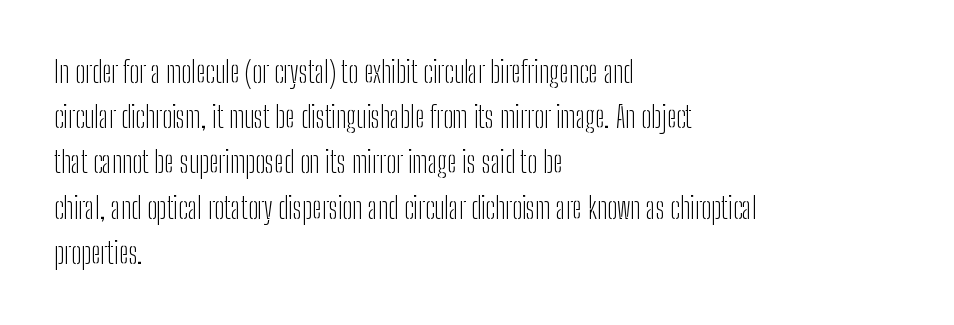
The image shows 29 px light, condensed sans-serif type, upright; set left-aligned, normal line spacing (1.56x), normal letter spacing, not underlined; low stroke contrast and a medium x-height.
